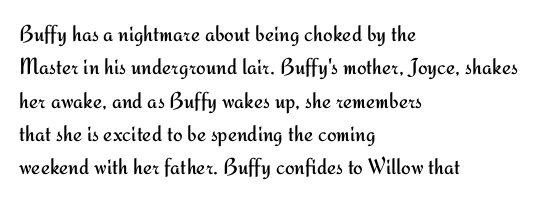
How would I describe the line gaps? Plain and ordinary. Just letters on the line, the space beneath them empty. Alignment: flush left. In terms of posture, this sample is upright.
